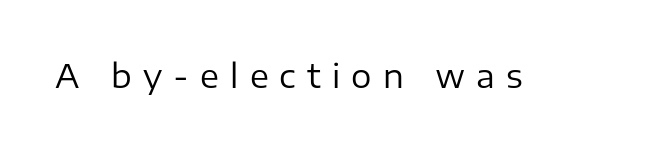
This rendering features lettering with no underline. The face used here is proportionally spaced, like ordinary book or web type. Italic? Not at all — the glyphs are vertical. Ink coverage per letter is moderate at most. This rendering widens character spacing well past its baseline value.
